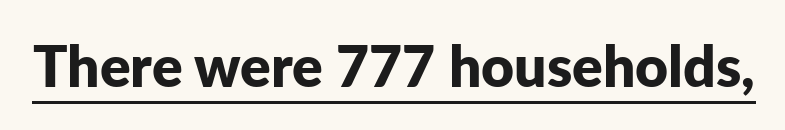
Q: Is the text bold? A: Yes.
Q: Is the text italic (slanted)? A: No, it is upright.
Q: Is the typeface a serif or a sans-serif typeface? A: Sans-serif.
Q: Is the text underlined? A: Yes.
Q: Is the spacing between letters normal or unusually wide? A: Normal.
Q: Width (condensed, normal, or wide)? A: Normal.
Q: Stroke contrast? A: Low.
Q: x-height? A: Medium.
Q: Monospaced? A: No.
